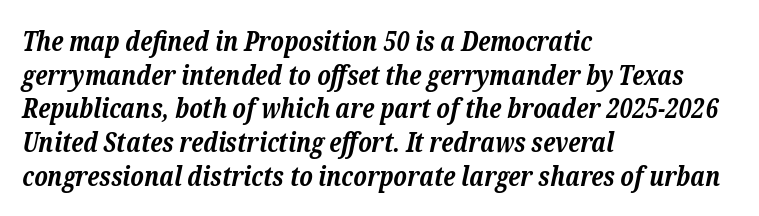
The image shows 27 px bold type, italic (leaning right); set left-aligned, normal line spacing (1.25x), normal letter spacing, not underlined.
